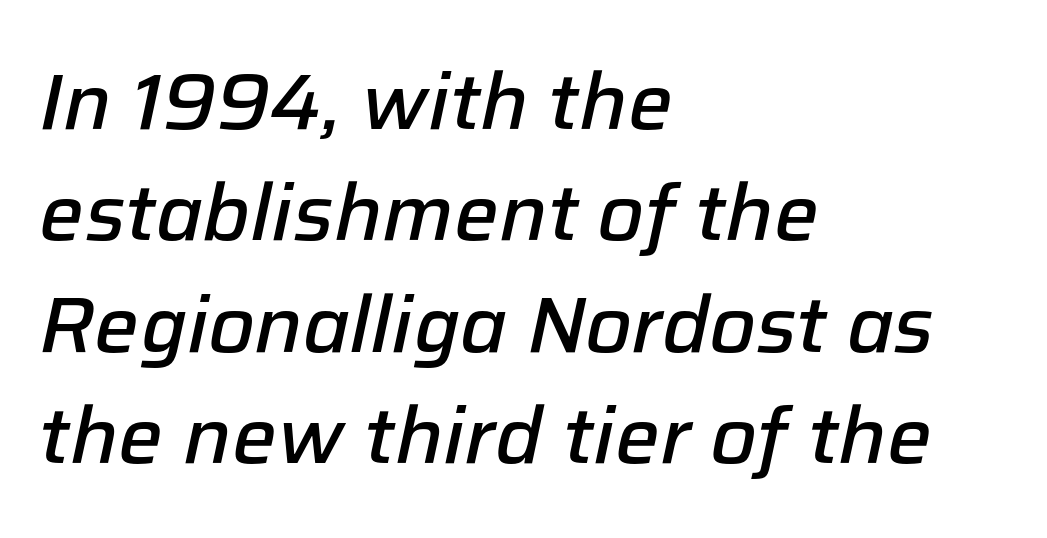
{"italic": "yes", "lean": "right", "slant_degrees": 12, "bold": "semi", "weight": "semibold", "width": "normal", "stroke_contrast": "low", "x_height": "medium", "monospaced": "no", "underline": "no", "align": "left", "line_spacing": "normal", "line_spacing_ratio": 1.41, "letter_spacing": "normal", "letter_spacing_em": 0.0, "glyph_px": 79}
